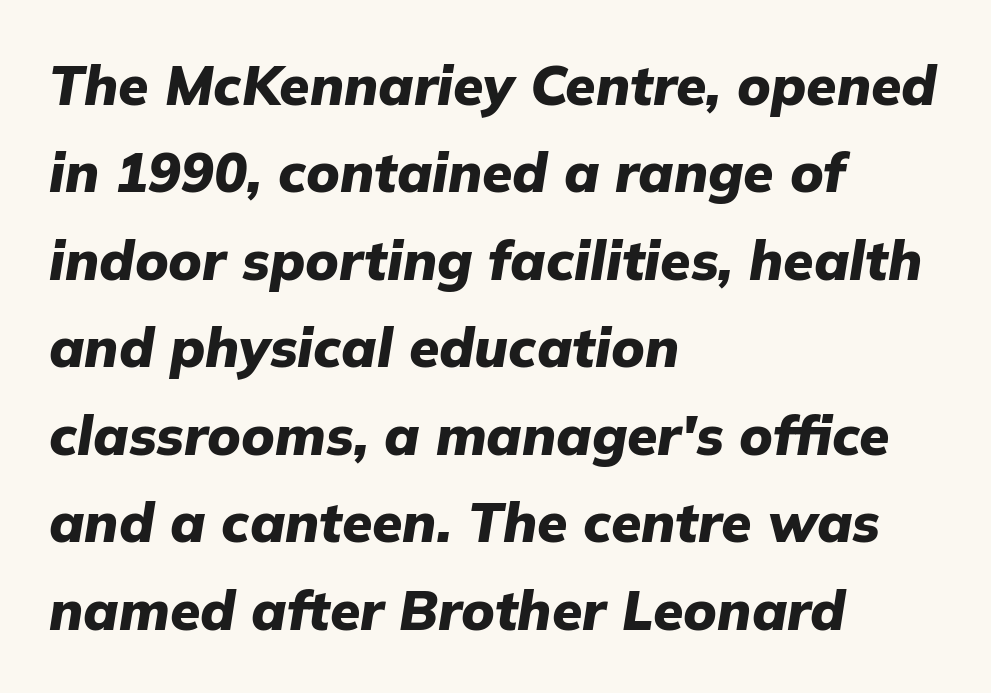
{"italic": "yes", "lean": "right", "slant_degrees": 9, "bold": "yes", "weight": "heavy", "width": "normal", "stroke_contrast": "low", "x_height": "medium", "monospaced": "no", "underline": "no", "align": "left", "line_spacing": "normal", "line_spacing_ratio": 1.59, "letter_spacing": "normal", "letter_spacing_em": 0.0, "glyph_px": 55}
